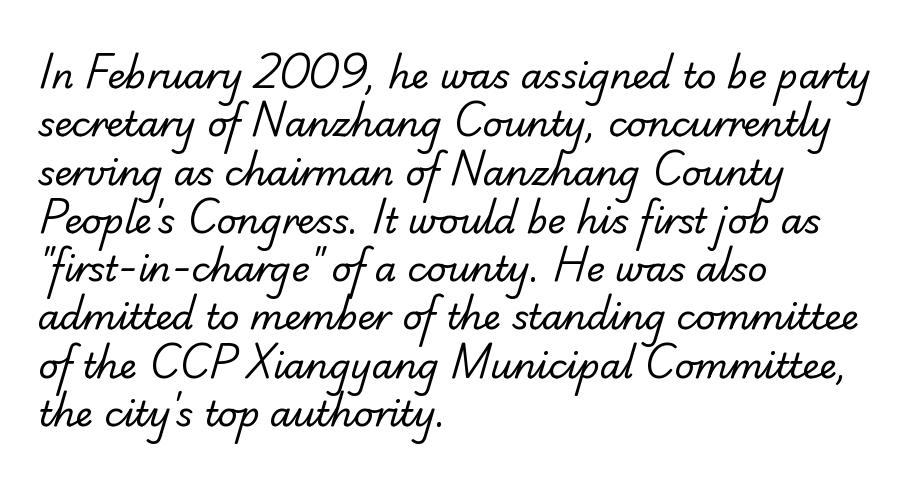
Default kerning and tracking; the words read as compact shapes. The characters display no serif detailing; their extremities are plain. Here the designer chose a conventional face with non-uniform glyph widths. No chunkiness to these letters — they're not bold. Students, observe: this is what conventionally led text looks like. Descenders are the only things crossing below the line.
